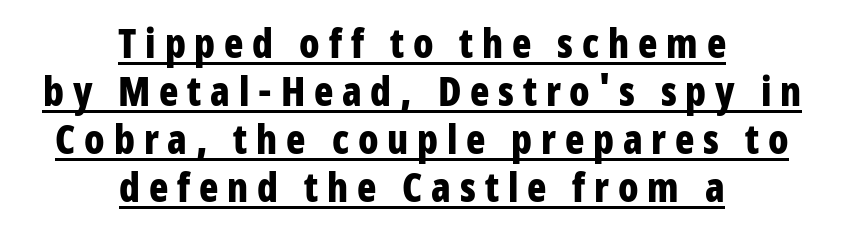
The image shows 40 px bold, condensed sans-serif type, upright; set centered, line spacing 1.2x, unusually wide letter spacing (+0.22 em), underlined; low stroke contrast and a medium x-height.
